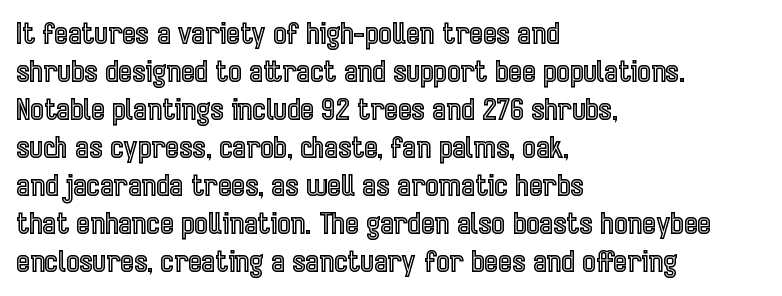
{"italic": "no", "width": "condensed", "x_height": "medium", "monospaced": "no", "underline": "no", "align": "left", "line_spacing": "normal", "line_spacing_ratio": 1.31, "letter_spacing": "normal", "letter_spacing_em": 0.0, "glyph_px": 29}
